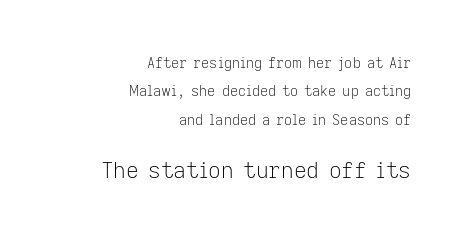
Plain, unruled lines of type. A light-to-regular cut is what we see here. Rendered with straight, roman letterforms. Type size steps up from the first block to the second. A flush-right, rag-left setting is used for this passage.
